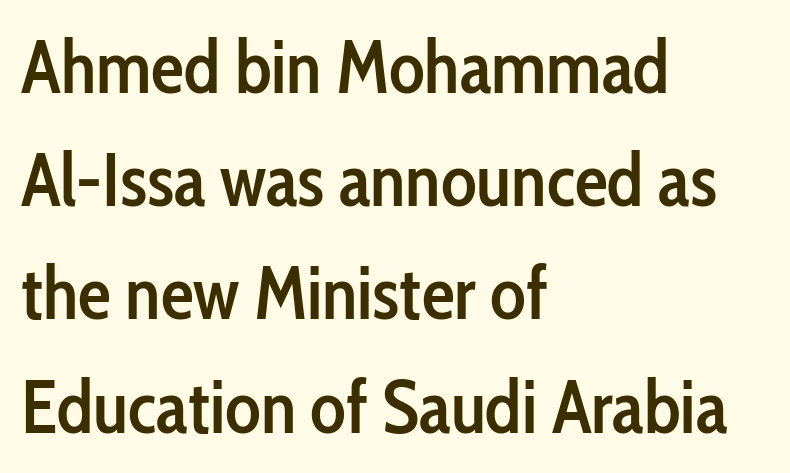
Q: Is the text bold? A: Semi-bold.
Q: Is the text italic (slanted)? A: No, it is upright.
Q: Is the typeface a serif or a sans-serif typeface? A: Sans-serif.
Q: Is the text underlined? A: No.
Q: How is the paragraph aligned? A: Left-aligned.
Q: Is the spacing between letters normal or unusually wide? A: Normal.
Q: Is the spacing between lines tight, normal or loose? A: Normal.
Q: Width (condensed, normal, or wide)? A: Condensed.
Q: Stroke contrast? A: Low.
Q: x-height? A: Medium.
Q: Monospaced? A: No.
